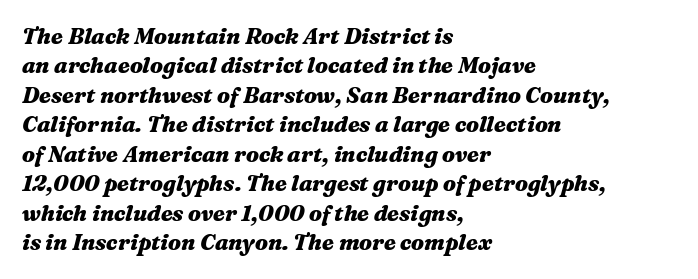
{"italic": "yes", "lean": "right", "slant_degrees": 16, "bold": "yes", "underline": "no", "align": "left", "line_spacing": "normal", "line_spacing_ratio": 1.34, "letter_spacing": "normal", "letter_spacing_em": 0.0, "glyph_px": 22}
